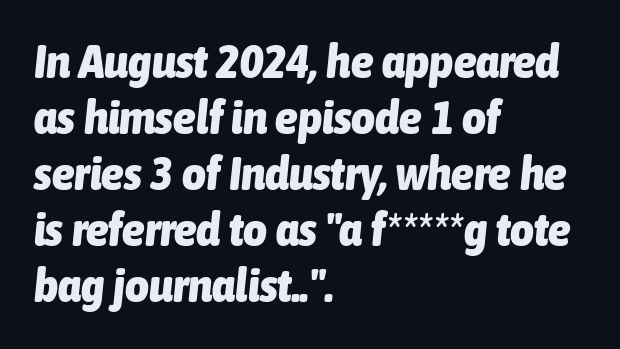
The ragged edge is on the right, which tells us the setting is flush left. These lines were composed using italics. These lines are rendered in a variable-pitch font. The horizontal fit of the characters is conventional and even. Has an underline been added? It has not.
